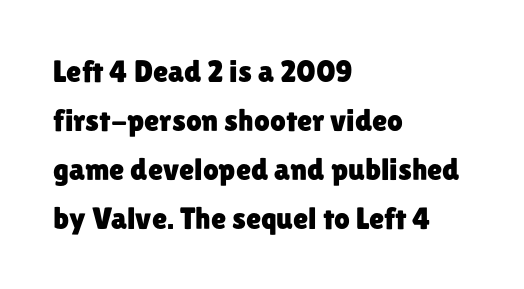
{"serif": "no", "italic": "no", "width": "normal", "stroke_contrast": "low", "x_height": "medium", "monospaced": "no", "underline": "no", "align": "left", "line_spacing": "normal", "line_spacing_ratio": 1.58, "letter_spacing": "normal", "letter_spacing_em": 0.0, "glyph_px": 31}
